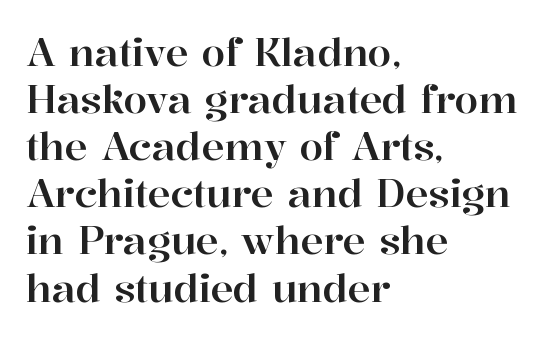
The image shows 38 px serif type, upright; set left-aligned, line spacing 1.24x, normal letter spacing, not underlined; high stroke contrast and a medium x-height.
